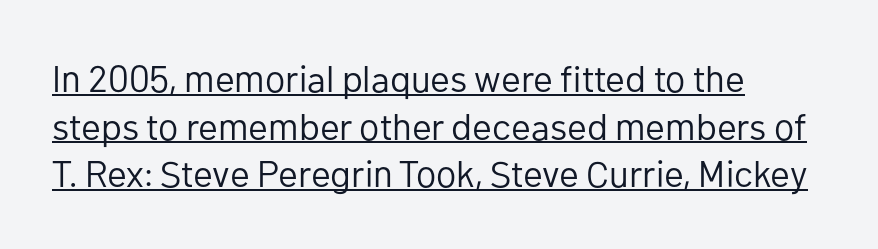
Q: Is the text bold? A: No.
Q: Is the text italic (slanted)? A: No, it is upright.
Q: Is the typeface a serif or a sans-serif typeface? A: Sans-serif.
Q: Is the text underlined? A: Yes.
Q: How is the paragraph aligned? A: Left-aligned.
Q: Is the spacing between letters normal or unusually wide? A: Normal.
Q: Is the spacing between lines tight, normal or loose? A: Normal.
Q: Width (condensed, normal, or wide)? A: Normal.
Q: Stroke contrast? A: Low.
Q: x-height? A: Medium.
Q: Monospaced? A: No.
